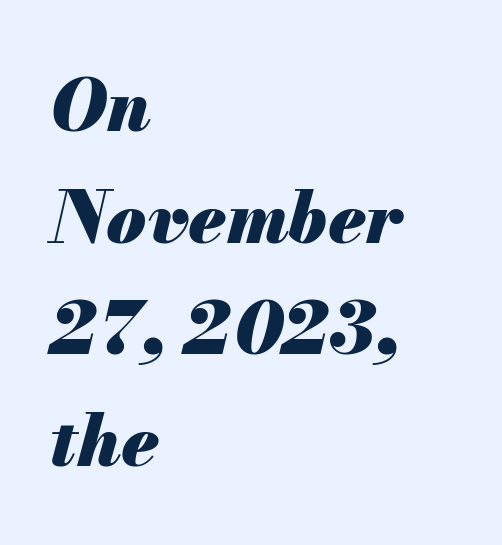
The setting favours the left margin, as ordinary paragraphs usually do. A bare baseline throughout the passage. Spacing verdict: proportional, widths tailored to each character. Inter-character spacing is left at the font's built-in metrics.
